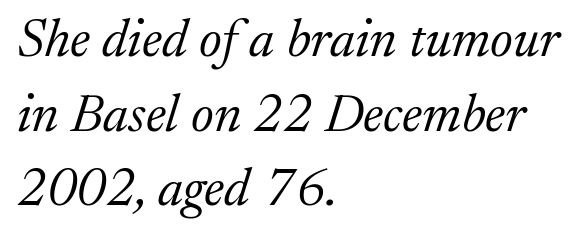
The image shows 53 px light serif type, italic (leaning right); set left-aligned, normal line spacing (1.41x), normal letter spacing, not underlined; medium stroke contrast and a medium x-height.
